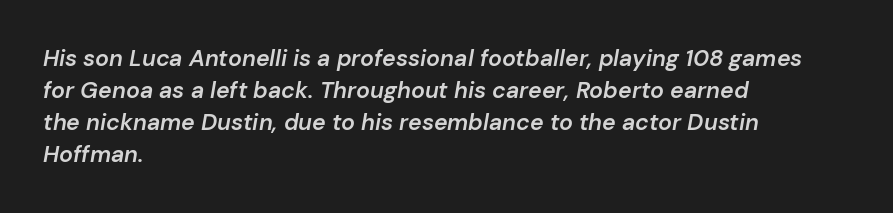
{"italic": "yes", "lean": "right", "slant_degrees": 10, "bold": "semi", "underline": "no", "align": "left", "line_spacing": "normal", "line_spacing_ratio": 1.39, "letter_spacing": "normal", "letter_spacing_em": 0.0, "glyph_px": 23}
